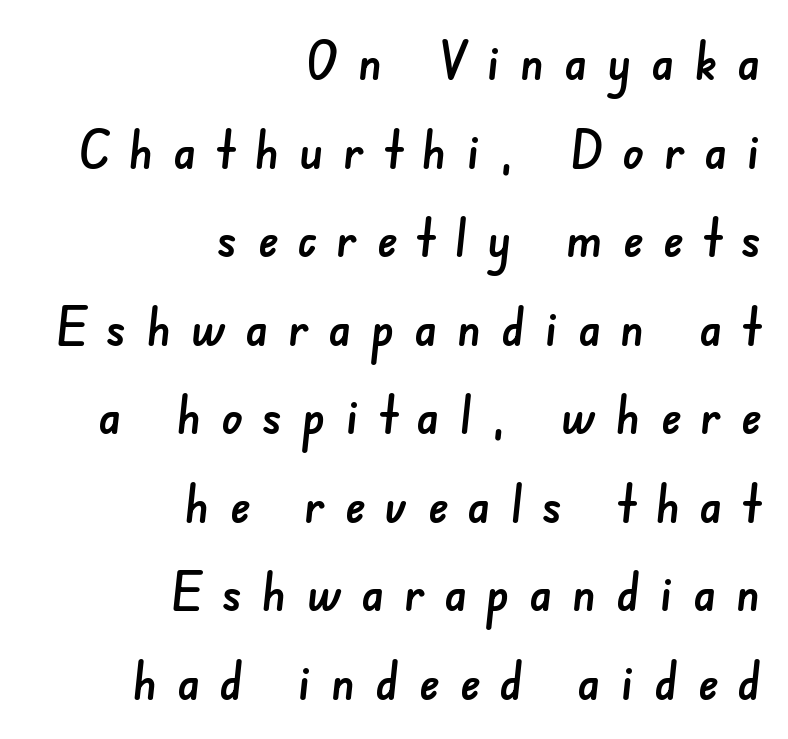
Q: Is the typeface a serif or a sans-serif typeface? A: Sans-serif.
Q: Is the text underlined? A: No.
Q: How is the paragraph aligned? A: Right-aligned.
Q: Is the spacing between letters normal or unusually wide? A: Unusually wide.
Q: Is the spacing between lines tight, normal or loose? A: Normal.
Q: Width (condensed, normal, or wide)? A: Normal.
Q: Stroke contrast? A: Low.
Q: x-height? A: Small.
Q: Monospaced? A: No.
